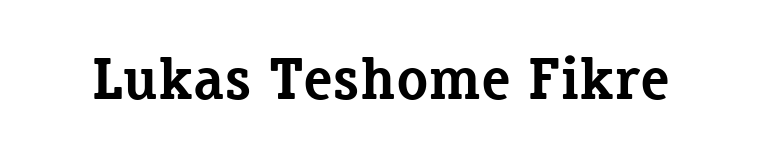
Q: Is the text bold? A: Yes.
Q: Is the text italic (slanted)? A: No, it is upright.
Q: Is the typeface a serif or a sans-serif typeface? A: Serif.
Q: Is the text underlined? A: No.
Q: Is the spacing between letters normal or unusually wide? A: Normal.
Q: Width (condensed, normal, or wide)? A: Normal.
Q: Stroke contrast? A: Low.
Q: x-height? A: Medium.
Q: Monospaced? A: No.
